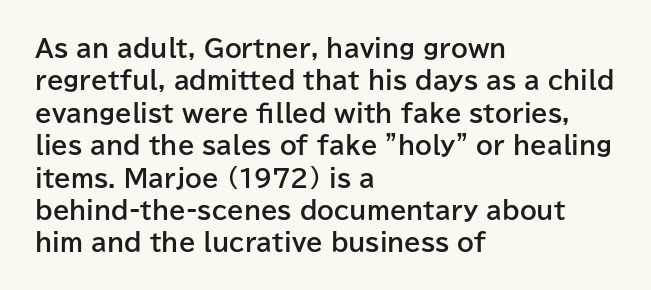
Whoever set this chose a conventional vertical rhythm. Emphasis by weight is at full strength: bold. The setting favours the left margin, as ordinary paragraphs usually do. Glance below the letters and you will spot only blank space. Rendered with straight, roman letterforms.
